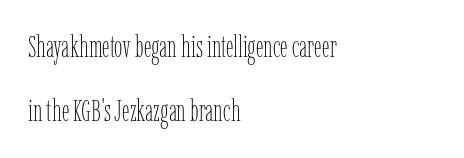
The image shows 30 px thin, condensed type, upright; set left-aligned, loose line spacing (2.15x), normal letter spacing, not underlined; low stroke contrast and a medium x-height.
